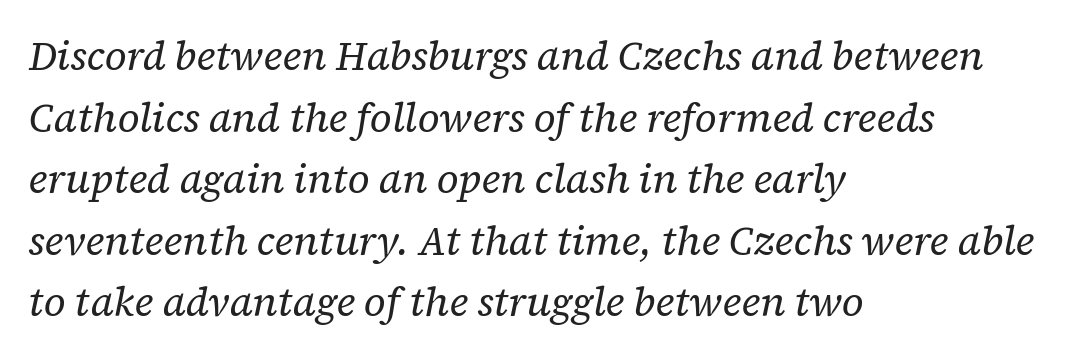
Q: Is the text bold? A: No.
Q: Is the text italic (slanted)? A: Yes, it leans right by about 12 degrees.
Q: Is the typeface a serif or a sans-serif typeface? A: Serif.
Q: Is the text underlined? A: No.
Q: How is the paragraph aligned? A: Left-aligned.
Q: Is the spacing between letters normal or unusually wide? A: Normal.
Q: Is the spacing between lines tight, normal or loose? A: Normal.
Q: Width (condensed, normal, or wide)? A: Normal.
Q: Stroke contrast? A: Low.
Q: x-height? A: Medium.
Q: Monospaced? A: No.
